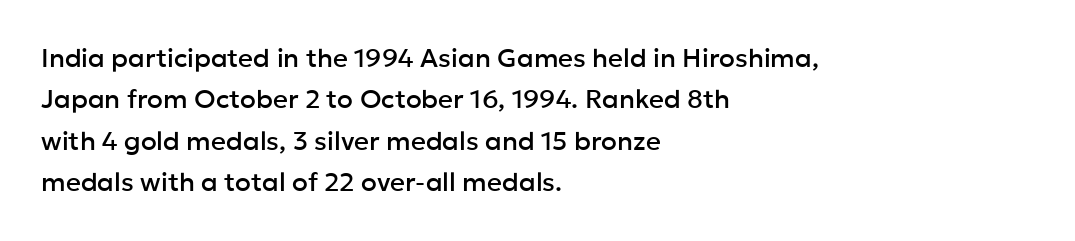
{"italic": "no", "underline": "no", "align": "left", "line_spacing": "normal", "line_spacing_ratio": 1.59, "letter_spacing": "normal", "letter_spacing_em": 0.0, "glyph_px": 26}
